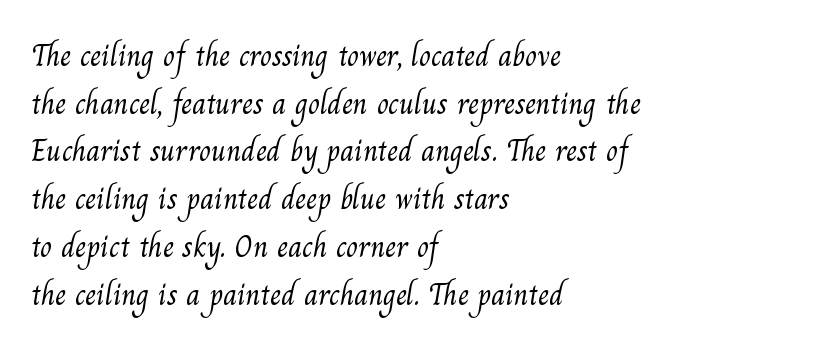
{"serif": "yes", "bold": "no", "weight": "light", "width": "normal", "stroke_contrast": "medium", "x_height": "small", "monospaced": "no", "underline": "no", "align": "left", "line_spacing": "normal", "line_spacing_ratio": 1.54, "letter_spacing": "normal", "letter_spacing_em": 0.0, "glyph_px": 31}
